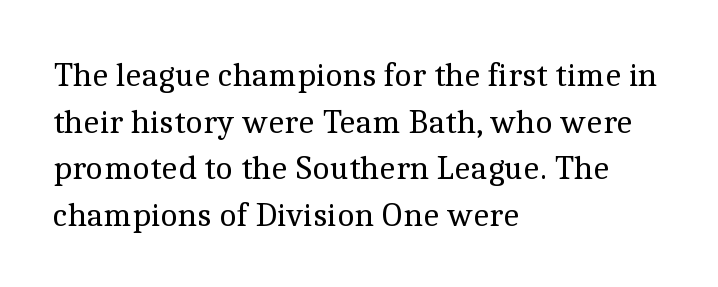
{"serif": "yes", "italic": "no", "bold": "no", "weight": "regular", "width": "normal", "x_height": "medium", "monospaced": "no", "underline": "no", "align": "left", "line_spacing": "normal", "line_spacing_ratio": 1.37, "letter_spacing": "normal", "letter_spacing_em": 0.0, "glyph_px": 34}
